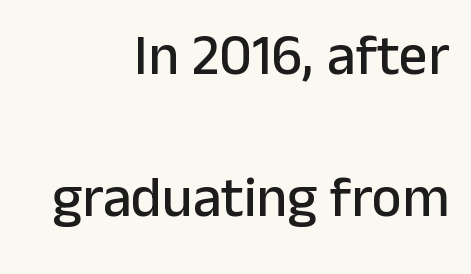
Q: Is the text italic (slanted)? A: No, it is upright.
Q: Is the typeface a serif or a sans-serif typeface? A: Sans-serif.
Q: Is the text underlined? A: No.
Q: How is the paragraph aligned? A: Right-aligned.
Q: Is the spacing between letters normal or unusually wide? A: Normal.
Q: Is the spacing between lines tight, normal or loose? A: Loose.
Q: Width (condensed, normal, or wide)? A: Normal.
Q: Stroke contrast? A: Low.
Q: x-height? A: Medium.
Q: Monospaced? A: No.
